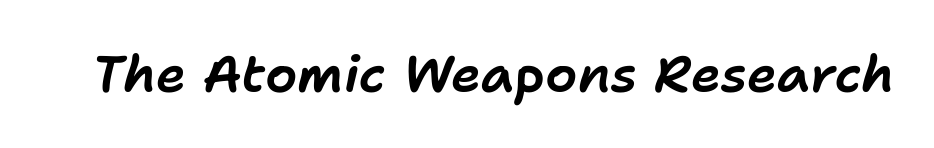
Slanted lettering throughout. The space directly below the letters is spotless. Proportional: the letters do not fall into vertical columns. The horizontal fit of the characters is conventional and even.
